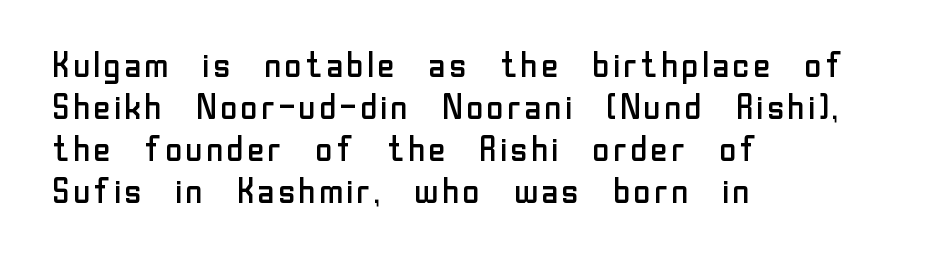
The image shows 35 px regular-weight sans-serif type, upright; set left-aligned, line spacing 1.2x, normal letter spacing, not underlined; low stroke contrast and a medium x-height.
